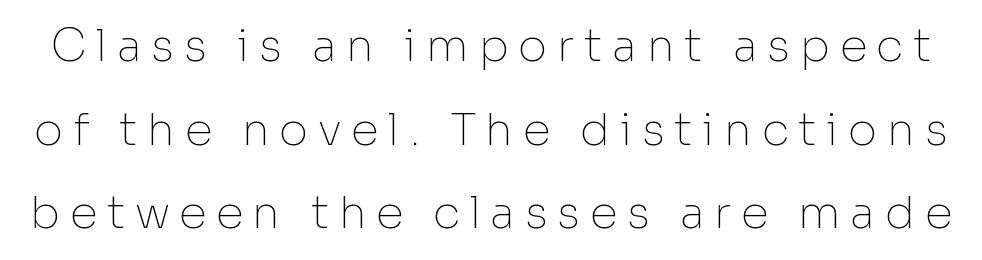
{"serif": "no", "italic": "no", "bold": "no", "weight": "thin", "width": "normal", "stroke_contrast": "low", "x_height": "medium", "monospaced": "no", "underline": "no", "line_spacing_ratio": 1.86, "letter_spacing": "wide", "letter_spacing_em": 0.21, "glyph_px": 45}
